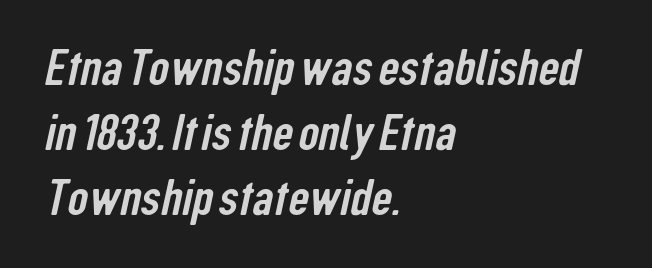
Q: Is the typeface a serif or a sans-serif typeface? A: Sans-serif.
Q: Is the text underlined? A: No.
Q: How is the paragraph aligned? A: Left-aligned.
Q: Is the spacing between letters normal or unusually wide? A: Normal.
Q: Is the spacing between lines tight, normal or loose? A: Normal.
Q: Width (condensed, normal, or wide)? A: Condensed.
Q: Stroke contrast? A: Low.
Q: x-height? A: Medium.
Q: Monospaced? A: No.
